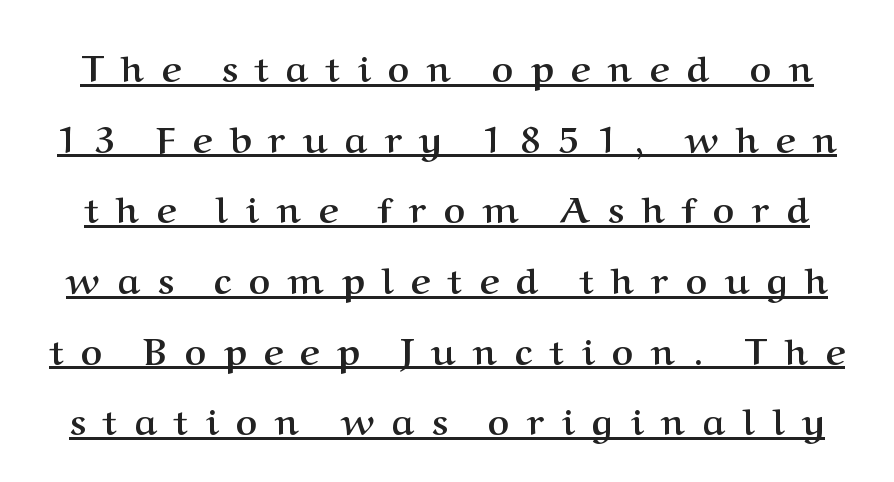
Look at the tracking — it's clearly loosened, letters drifting apart. This sample has the flowing, uneven cadence of proportional lettering. Vertical spacing — loose. Each line of the rendering has a horizontal stroke beneath the glyphs.
